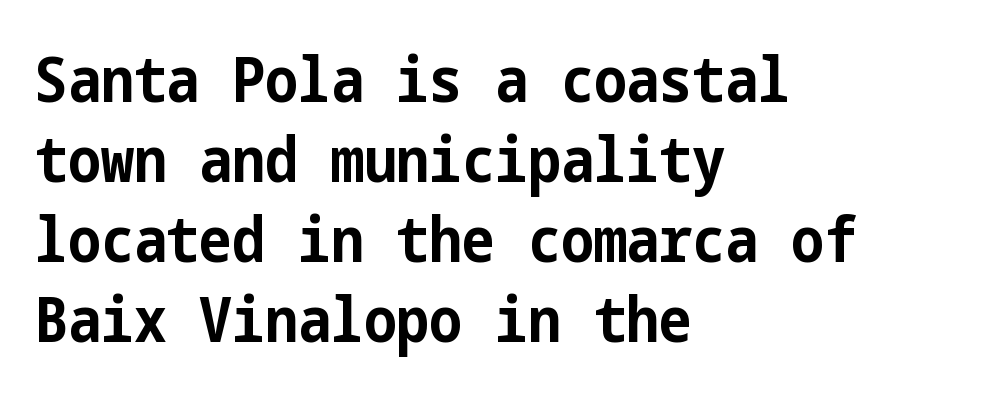
No extra tracking has been applied to these lines. The rag falls on the right side of this text block. Each row of text sits above clean, open space. Type style note: lacks serifs.
